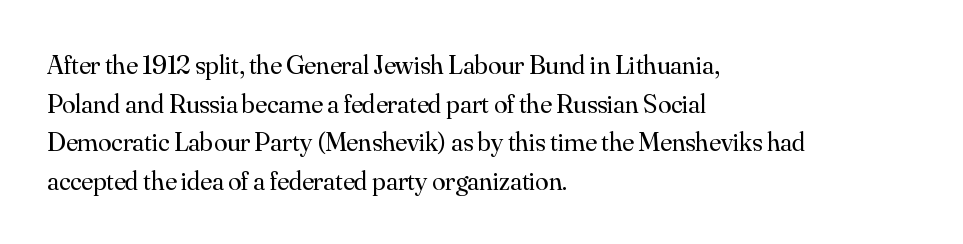
The image shows 27 px text type, upright; set left-aligned, normal line spacing (1.43x), normal letter spacing, not underlined.
